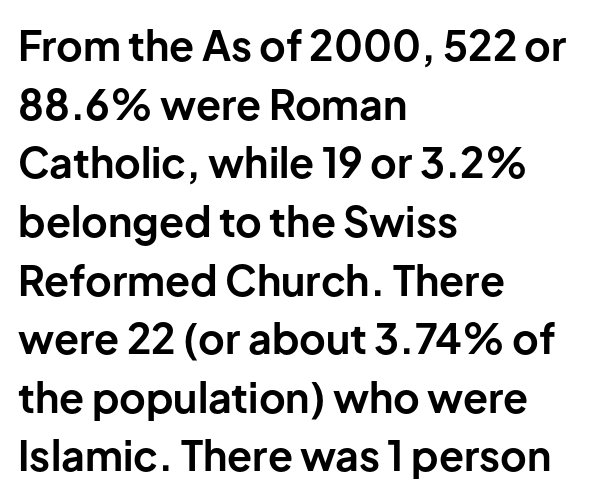
{"serif": "no", "italic": "no", "bold": "yes", "weight": "bold", "width": "normal", "stroke_contrast": "low", "x_height": "medium", "monospaced": "no", "underline": "no", "align": "left", "line_spacing": "normal", "line_spacing_ratio": 1.43, "letter_spacing": "normal", "letter_spacing_em": 0.0, "glyph_px": 41}
